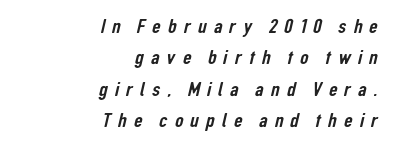
Q: Is the text underlined? A: No.
Q: How is the paragraph aligned? A: Right-aligned.
Q: Is the spacing between letters normal or unusually wide? A: Unusually wide.
Q: Is the spacing between lines tight, normal or loose? A: Normal.
